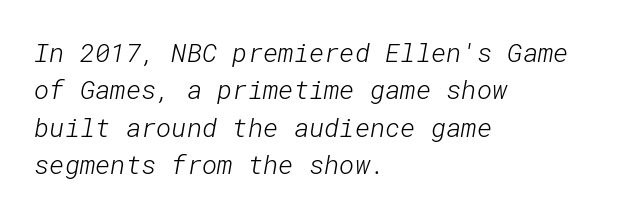
Q: Is the text bold? A: No.
Q: Is the text underlined? A: No.
Q: How is the paragraph aligned? A: Left-aligned.
Q: Is the spacing between letters normal or unusually wide? A: Normal.
Q: Is the spacing between lines tight, normal or loose? A: Normal.
